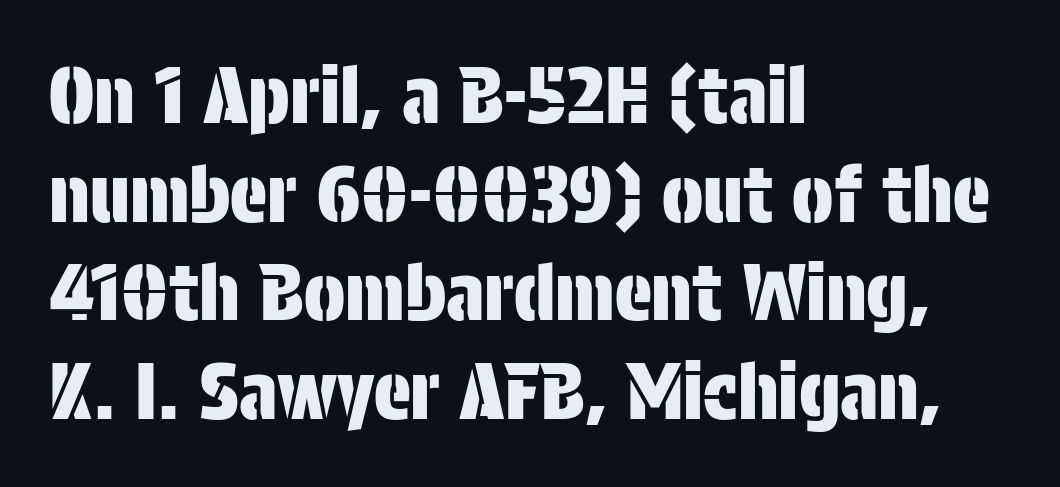
The image shows 77 px condensed sans-serif type, upright; set left-aligned, normal line spacing (1.28x), normal letter spacing, not underlined; low stroke contrast and a large x-height.
